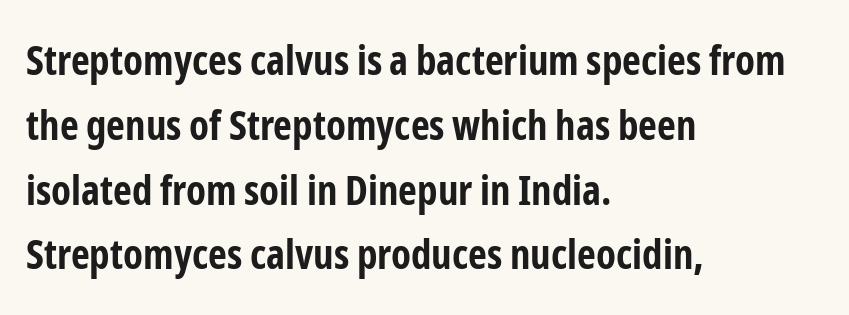
The image shows 41 px bold, condensed sans-serif type, upright; set left-aligned, normal line spacing (1.58x), normal letter spacing, not underlined; low stroke contrast and a medium x-height.
